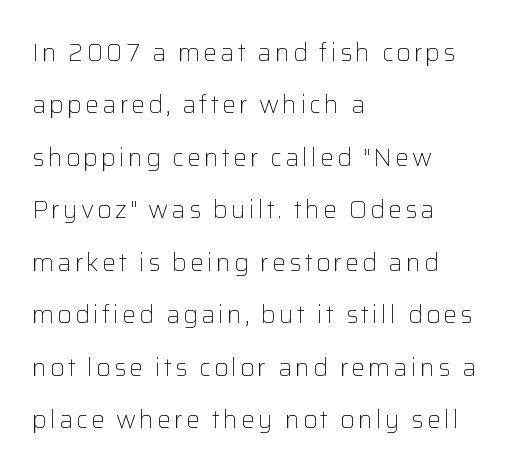
Q: Is the text bold? A: No.
Q: Is the text italic (slanted)? A: No, it is upright.
Q: Is the text underlined? A: No.
Q: How is the paragraph aligned? A: Left-aligned.
Q: Is the spacing between lines tight, normal or loose? A: Loose.
